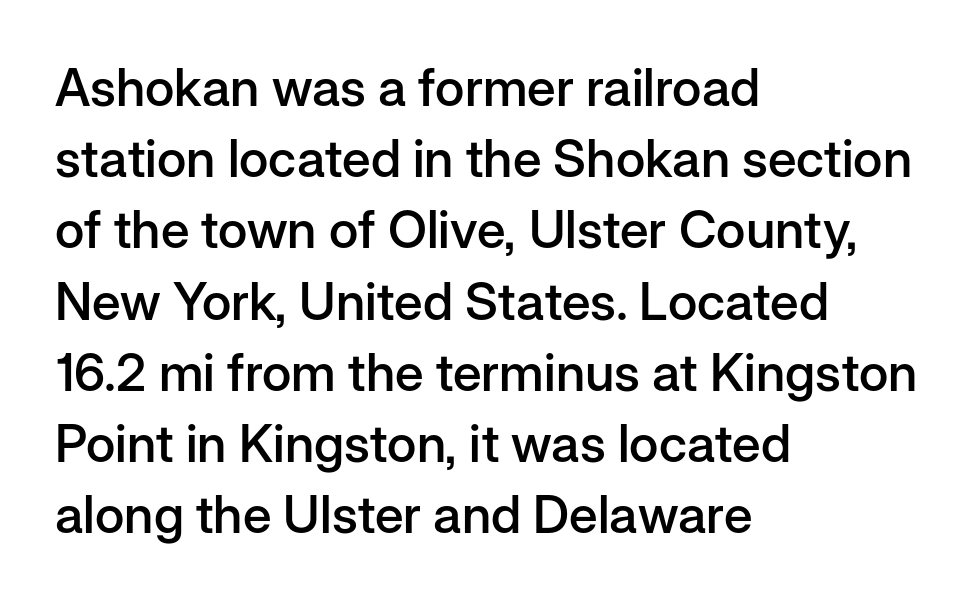
{"serif": "no", "italic": "no", "bold": "semi", "weight": "semibold", "width": "normal", "stroke_contrast": "low", "x_height": "medium", "monospaced": "no", "underline": "no", "align": "left", "line_spacing": "normal", "line_spacing_ratio": 1.37, "letter_spacing": "normal", "letter_spacing_em": 0.0, "glyph_px": 52}
